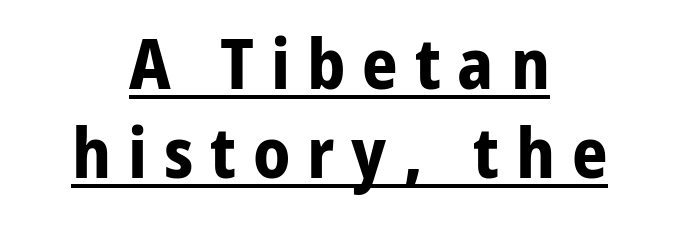
{"serif": "no", "italic": "no", "bold": "yes", "weight": "bold", "width": "normal", "stroke_contrast": "low", "x_height": "medium", "monospaced": "no", "underline": "yes", "align": "center", "line_spacing": "normal", "line_spacing_ratio": 1.27, "letter_spacing": "wide", "letter_spacing_em": 0.24, "glyph_px": 70}
